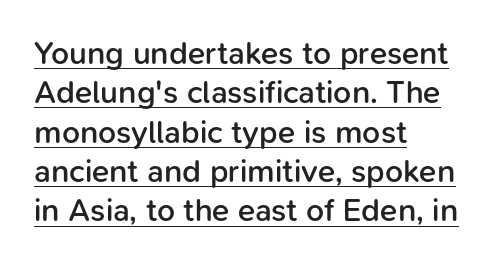
{"serif": "no", "italic": "no", "bold": "semi", "weight": "semibold", "width": "normal", "stroke_contrast": "low", "x_height": "medium", "monospaced": "no", "underline": "yes", "align": "left", "line_spacing_ratio": 1.23, "letter_spacing": "normal", "letter_spacing_em": 0.0, "glyph_px": 32}
